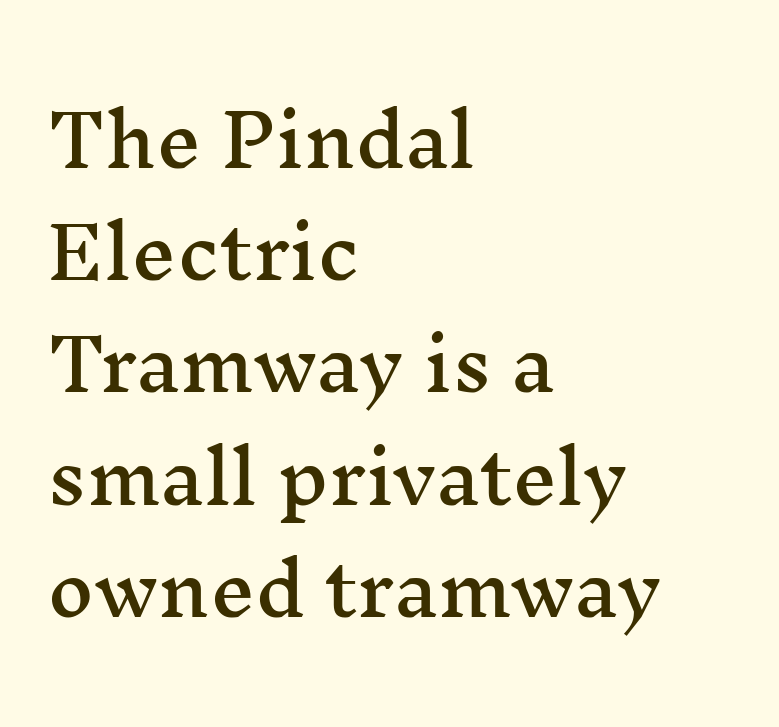
Notice how the passage keeps a crisp vertical edge on the left only. Note the varied advance widths — an 'i' is clearly narrower than an 'm'. Evenly set lines give the paragraph a standard silhouette. No word sits above an underline. Does extra space separate the letters? No, they use regular spacing.
